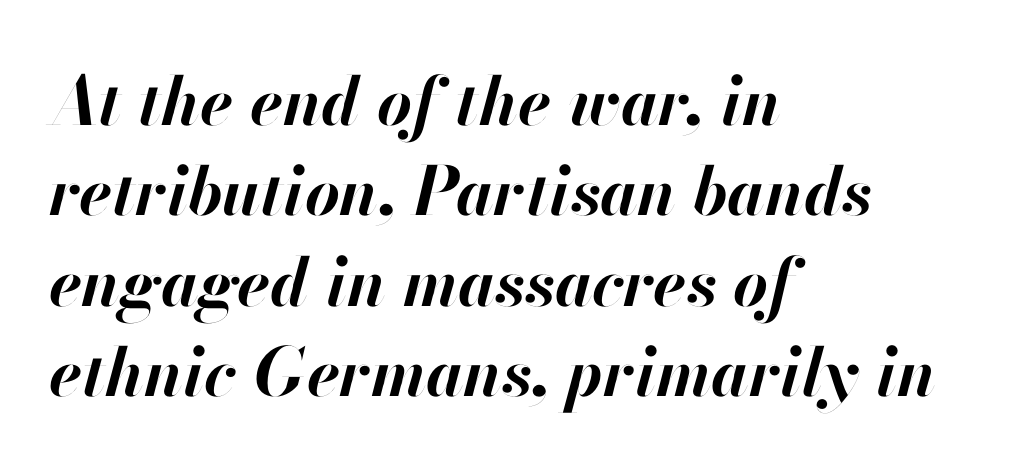
{"italic": "yes", "lean": "right", "slant_degrees": 13, "bold": "yes", "weight": "bold", "width": "normal", "stroke_contrast": "high", "x_height": "small", "monospaced": "no", "underline": "no", "align": "left", "line_spacing": "normal", "line_spacing_ratio": 1.35, "letter_spacing": "normal", "letter_spacing_em": 0.0, "glyph_px": 67}
